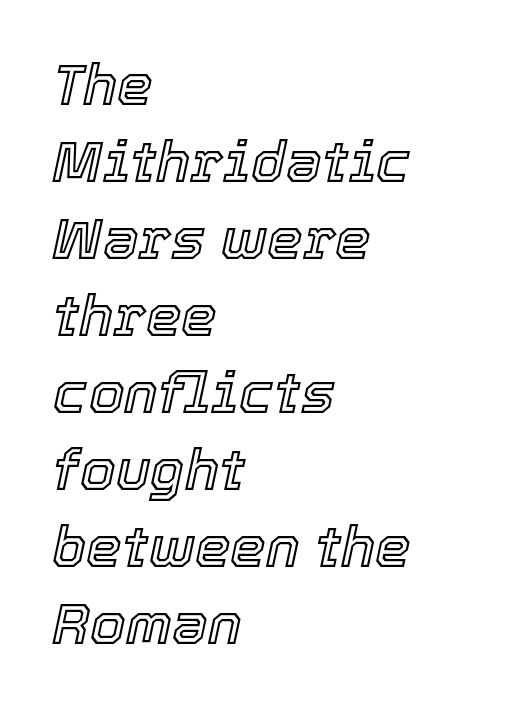
One-word summary of the alignment: left. Each word holds together tightly as a unit, with standard inter-letter gaps. This sample has the flowing, uneven cadence of proportional lettering. Letters rest on an invisible, unmarked baseline. Regular leading.
